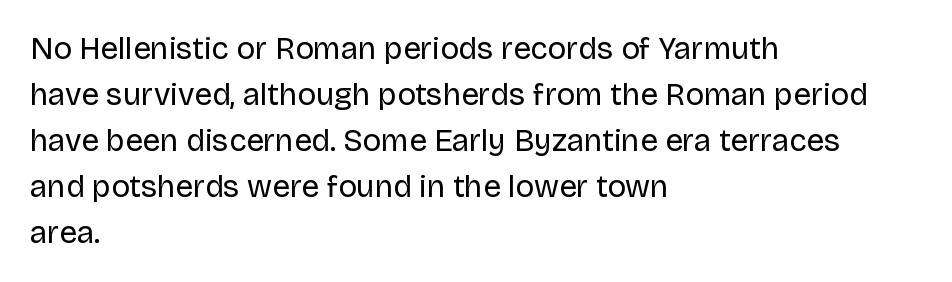
The image shows 31 px regular-weight sans-serif type, upright; set left-aligned, normal line spacing (1.48x), normal letter spacing, not underlined; low stroke contrast and a large x-height.
